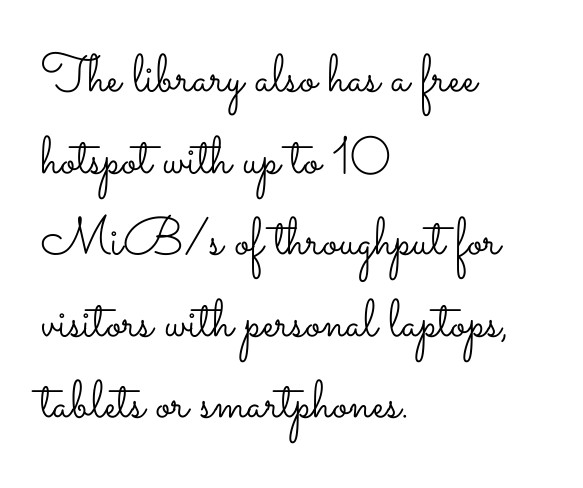
{"bold": "no", "weight": "light", "width": "wide", "stroke_contrast": "low", "x_height": "small", "monospaced": "no", "underline": "no", "align": "left", "line_spacing": "normal", "line_spacing_ratio": 1.54, "letter_spacing": "normal", "letter_spacing_em": 0.0, "glyph_px": 53}
